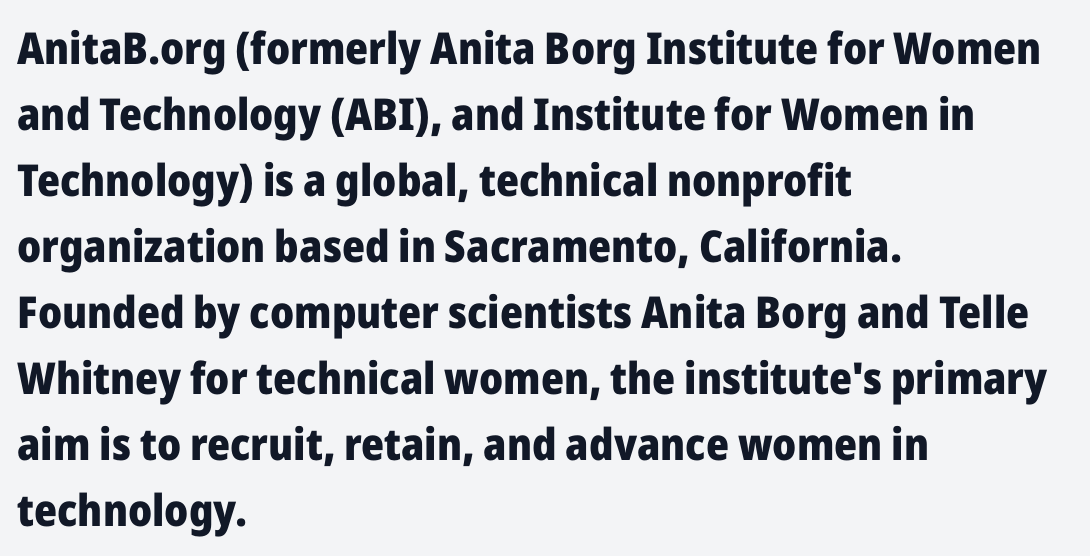
Each letter's strokes conclude bluntly, with no projecting serifs. Left-aligned paragraph, ragged on the right. Tall strokes in this sample are plumb rather than angled. The passage shown is typed in a proportional face where columns would drift. Each word holds together tightly as a unit, with standard inter-letter gaps. Clear beneath every line of the passage.
